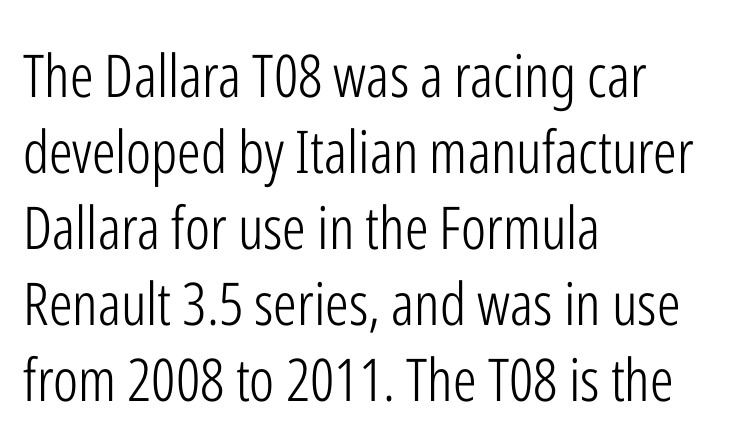
Q: Is the text bold? A: No.
Q: Is the text italic (slanted)? A: No, it is upright.
Q: Is the typeface a serif or a sans-serif typeface? A: Sans-serif.
Q: Is the text underlined? A: No.
Q: How is the paragraph aligned? A: Left-aligned.
Q: Is the spacing between letters normal or unusually wide? A: Normal.
Q: Is the spacing between lines tight, normal or loose? A: Normal.
Q: Width (condensed, normal, or wide)? A: Condensed.
Q: Stroke contrast? A: Low.
Q: x-height? A: Medium.
Q: Monospaced? A: No.
